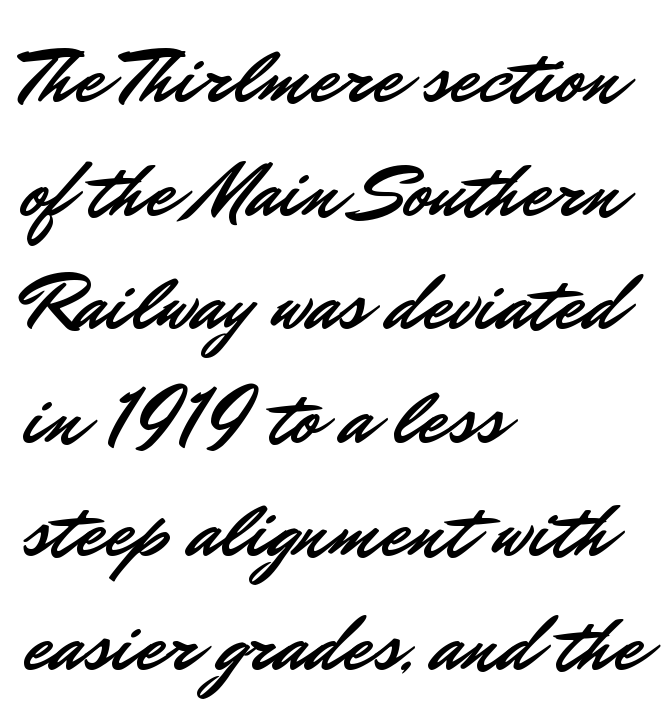
Q: Is the text italic (slanted)? A: Yes.
Q: Is the typeface a serif or a sans-serif typeface? A: Sans-serif.
Q: Is the text underlined? A: No.
Q: How is the paragraph aligned? A: Left-aligned.
Q: Is the spacing between letters normal or unusually wide? A: Normal.
Q: Is the spacing between lines tight, normal or loose? A: Normal.
Q: Width (condensed, normal, or wide)? A: Normal.
Q: Stroke contrast? A: Low.
Q: x-height? A: Small.
Q: Monospaced? A: No.
